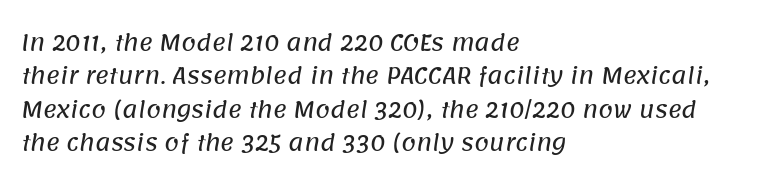
Q: Is the text underlined? A: No.
Q: How is the paragraph aligned? A: Left-aligned.
Q: Is the spacing between letters normal or unusually wide? A: Normal.
Q: Is the spacing between lines tight, normal or loose? A: Normal.
